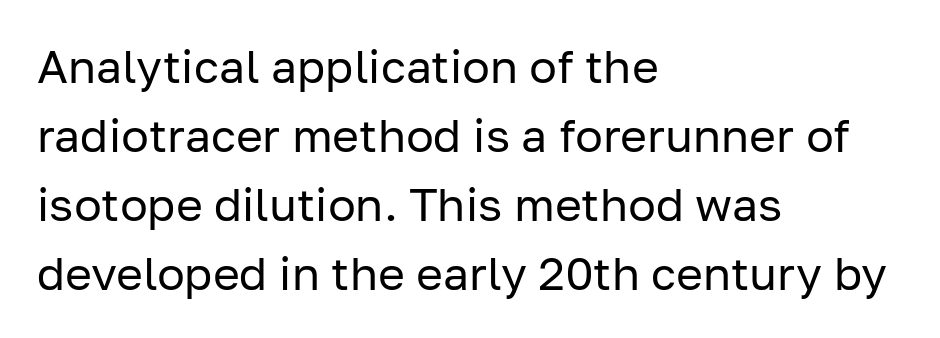
The image shows 46 px regular-weight sans-serif type, upright; set left-aligned, normal line spacing (1.5x), normal letter spacing, not underlined; low stroke contrast and a medium x-height.
